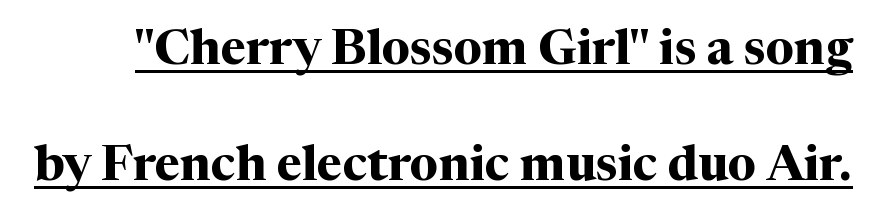
Weight: bold. Small tapered or slab feet sit at the stroke ends, so this counts as serif. You could fit nearly another row in the gap between these rows. Every character sits straight up, as roman type does. The passage shown is typed in a proportional face where columns would drift. The lettering is marked with a stroke running underneath it.
